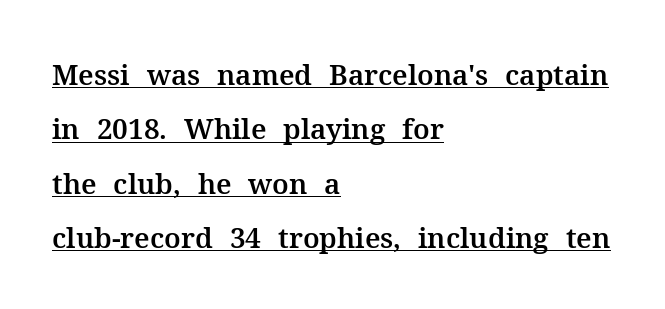
{"serif": "yes", "italic": "no", "width": "normal", "stroke_contrast": "medium", "x_height": "medium", "monospaced": "no", "underline": "yes", "align": "left", "line_spacing": "loose", "line_spacing_ratio": 1.94, "letter_spacing": "normal", "letter_spacing_em": 0.0, "glyph_px": 28}
